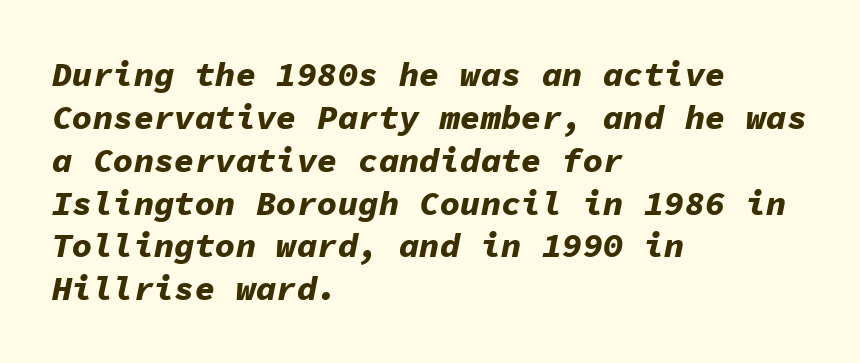
Q: Is the text bold? A: Yes.
Q: Is the text italic (slanted)? A: Yes, it leans right by about 11 degrees.
Q: Is the text underlined? A: No.
Q: How is the paragraph aligned? A: Left-aligned.
Q: Is the spacing between letters normal or unusually wide? A: Normal.
Q: Is the spacing between lines tight, normal or loose? A: Normal.
Q: Width (condensed, normal, or wide)? A: Normal.
Q: Stroke contrast? A: Low.
Q: x-height? A: Medium.
Q: Monospaced? A: Yes.
